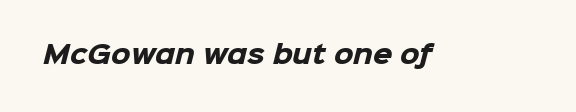
Q: Is the text bold? A: Yes.
Q: Is the text underlined? A: No.
Q: Is the spacing between letters normal or unusually wide? A: Normal.
